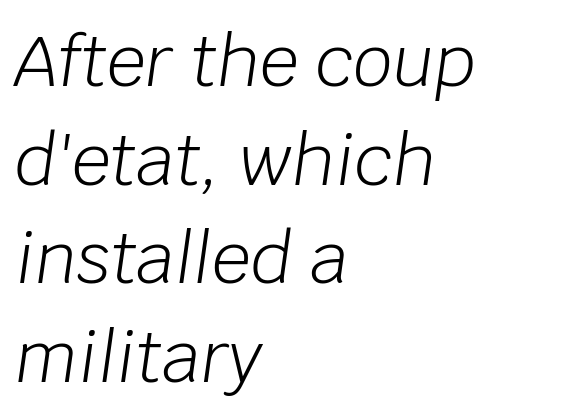
The image shows 69 px light type, italic (leaning right); set left-aligned, normal line spacing (1.43x), normal letter spacing, not underlined; low stroke contrast and a large x-height.
